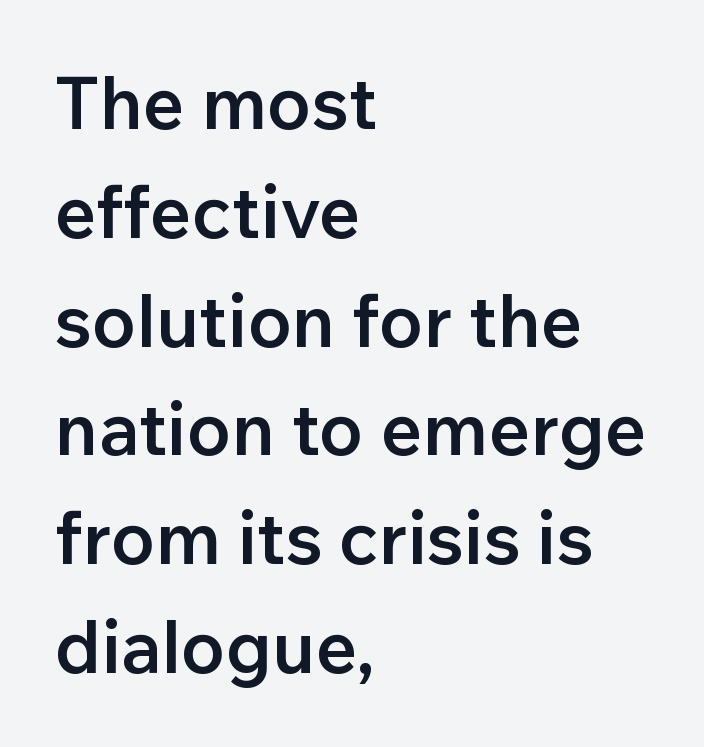
{"serif": "no", "italic": "no", "bold": "semi", "weight": "semibold", "width": "normal", "stroke_contrast": "low", "x_height": "medium", "monospaced": "no", "underline": "no", "align": "left", "line_spacing": "normal", "line_spacing_ratio": 1.49, "letter_spacing": "normal", "letter_spacing_em": 0.0, "glyph_px": 73}
